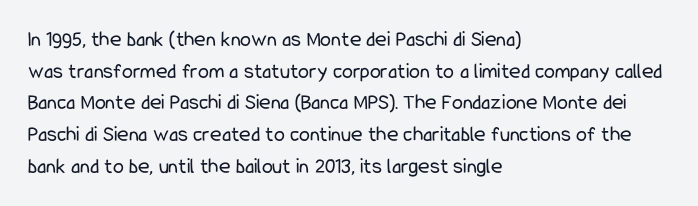
{"italic": "no", "bold": "no", "underline": "no", "align": "left", "line_spacing": "normal", "line_spacing_ratio": 1.44, "letter_spacing": "normal", "letter_spacing_em": 0.0, "glyph_px": 22}
